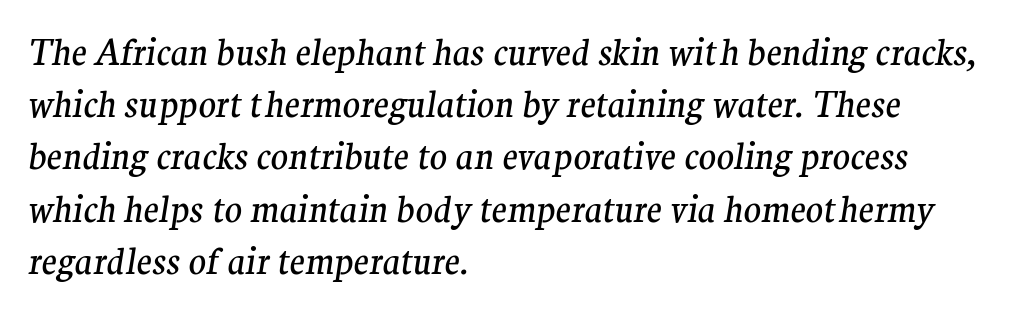
Q: Is the text bold? A: No.
Q: Is the text italic (slanted)? A: Yes, it leans right by about 9 degrees.
Q: Is the typeface a serif or a sans-serif typeface? A: Serif.
Q: Is the text underlined? A: No.
Q: How is the paragraph aligned? A: Left-aligned.
Q: Is the spacing between letters normal or unusually wide? A: Normal.
Q: Is the spacing between lines tight, normal or loose? A: Normal.
Q: Width (condensed, normal, or wide)? A: Normal.
Q: Stroke contrast? A: Medium.
Q: x-height? A: Medium.
Q: Monospaced? A: No.
